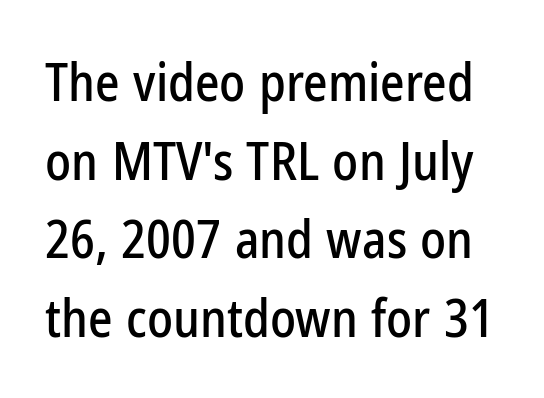
Q: Is the text italic (slanted)? A: No, it is upright.
Q: Is the typeface a serif or a sans-serif typeface? A: Sans-serif.
Q: Is the text underlined? A: No.
Q: Is the spacing between letters normal or unusually wide? A: Normal.
Q: Is the spacing between lines tight, normal or loose? A: Normal.
Q: Width (condensed, normal, or wide)? A: Condensed.
Q: Stroke contrast? A: Low.
Q: x-height? A: Medium.
Q: Monospaced? A: No.
